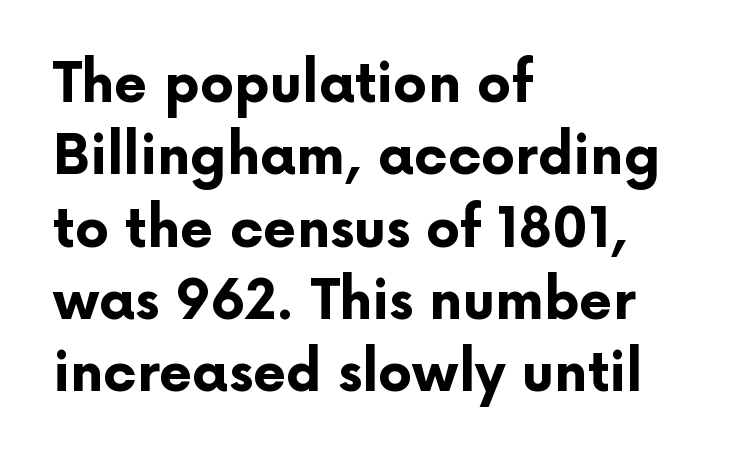
Q: Is the text bold? A: Yes.
Q: Is the text italic (slanted)? A: No, it is upright.
Q: Is the typeface a serif or a sans-serif typeface? A: Sans-serif.
Q: Is the text underlined? A: No.
Q: How is the paragraph aligned? A: Left-aligned.
Q: Is the spacing between letters normal or unusually wide? A: Normal.
Q: Is the spacing between lines tight, normal or loose? A: Normal.
Q: Width (condensed, normal, or wide)? A: Normal.
Q: Stroke contrast? A: Low.
Q: x-height? A: Medium.
Q: Monospaced? A: No.
